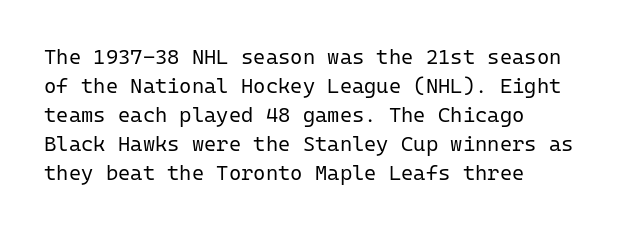
The image shows 21 px text type, upright; set left-aligned, normal line spacing (1.38x), normal letter spacing, not underlined.
